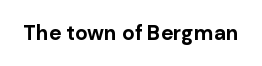
Q: Is the text bold? A: Yes.
Q: Is the text italic (slanted)? A: No, it is upright.
Q: Is the text underlined? A: No.
Q: Is the spacing between letters normal or unusually wide? A: Normal.
